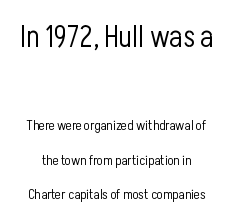
The letters sit at their default tracking, neither squeezed nor spread. Airy leading. Rendered with straight, roman letterforms. A bare baseline throughout the passage. The more generous point size was reserved for the upper chunk.
